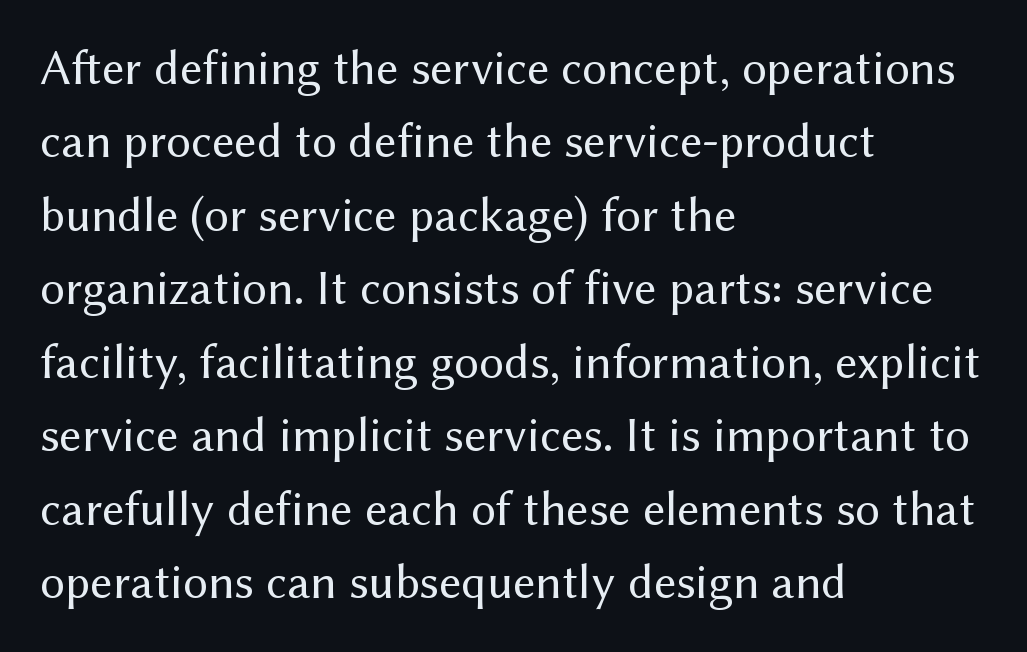
The image shows 49 px regular-weight sans-serif type, upright; set left-aligned, normal line spacing (1.5x), normal letter spacing, not underlined; medium stroke contrast and a medium x-height.
